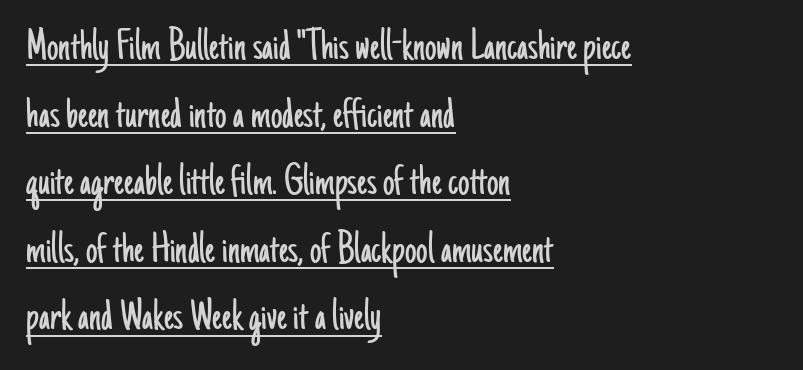
Q: Is the text bold? A: No.
Q: Is the text italic (slanted)? A: No, it is upright.
Q: Is the typeface a serif or a sans-serif typeface? A: Sans-serif.
Q: Is the text underlined? A: Yes.
Q: How is the paragraph aligned? A: Left-aligned.
Q: Is the spacing between letters normal or unusually wide? A: Normal.
Q: Is the spacing between lines tight, normal or loose? A: Normal.
Q: Width (condensed, normal, or wide)? A: Condensed.
Q: Stroke contrast? A: Low.
Q: x-height? A: Small.
Q: Monospaced? A: No.
